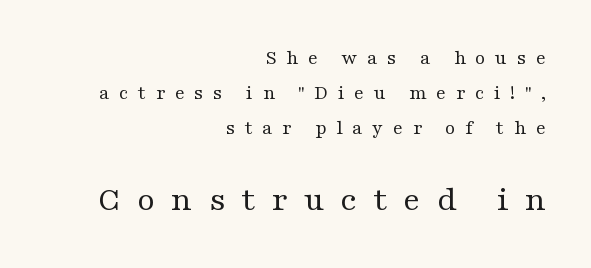
{"serif": "yes", "italic": "no", "bold": "no", "weight": "regular", "width": "wide", "stroke_contrast": "medium", "x_height": "medium", "monospaced": "no", "underline": "no", "align": "right", "line_spacing": "normal", "line_spacing_ratio": 1.66, "letter_spacing": "wide", "letter_spacing_em": 0.45, "larger_block": "second", "size_ratio": 1.71, "glyph_px": 36}
